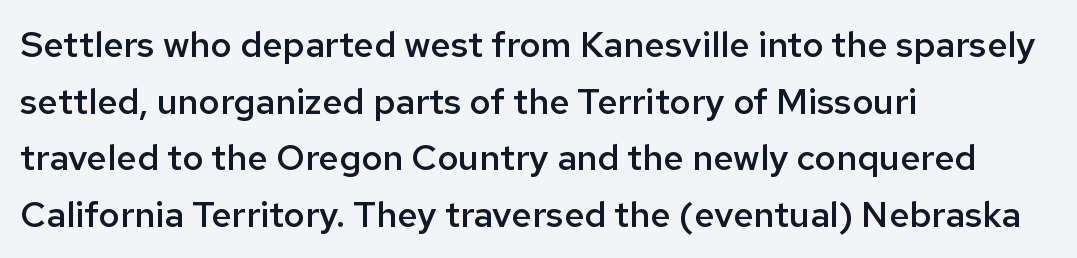
Q: Is the text bold? A: Semi-bold.
Q: Is the text italic (slanted)? A: No, it is upright.
Q: Is the typeface a serif or a sans-serif typeface? A: Sans-serif.
Q: Is the text underlined? A: No.
Q: How is the paragraph aligned? A: Left-aligned.
Q: Is the spacing between letters normal or unusually wide? A: Normal.
Q: Is the spacing between lines tight, normal or loose? A: Normal.
Q: Width (condensed, normal, or wide)? A: Normal.
Q: Stroke contrast? A: Low.
Q: x-height? A: Medium.
Q: Monospaced? A: No.
